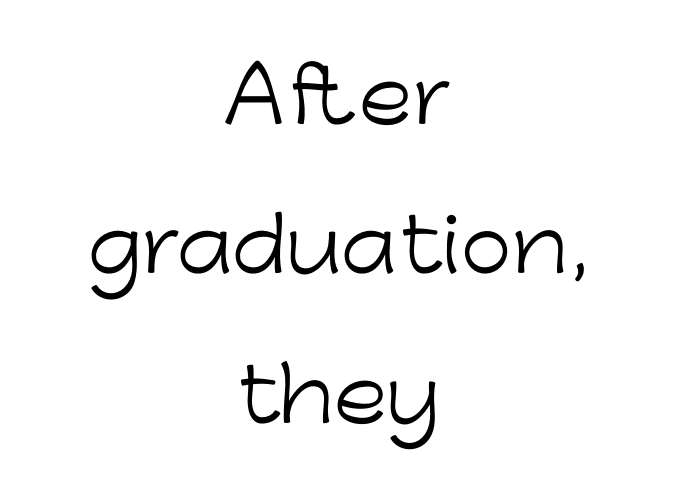
The rendering uses a large line-height, opening up the rows. Rule under the text: the space is simply empty. Posture: upright roman. Horizontal alignment here is central, giving a formal, balanced look. The cut favours lightness, reaching ordinary text weight at its darkest.
